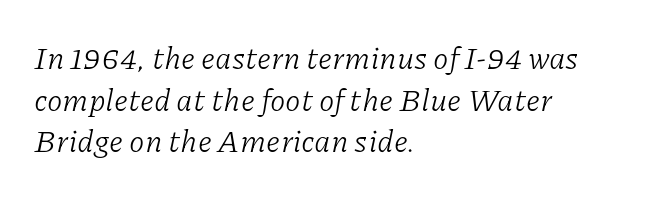
{"serif": "yes", "italic": "yes", "lean": "right", "slant_degrees": 11, "bold": "no", "weight": "light", "width": "normal", "stroke_contrast": "low", "x_height": "medium", "monospaced": "no", "underline": "no", "align": "left", "line_spacing": "normal", "line_spacing_ratio": 1.34, "letter_spacing": "normal", "letter_spacing_em": 0.0, "glyph_px": 31}
